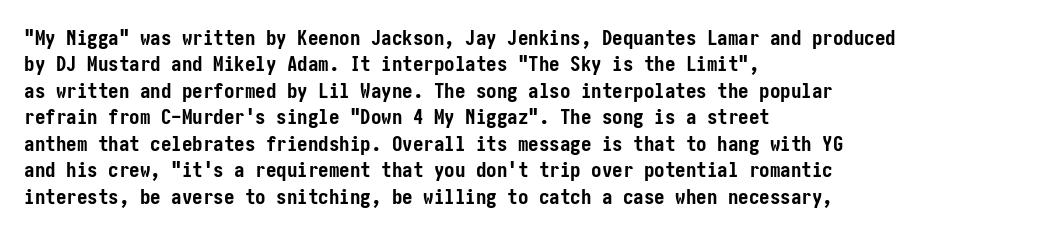
{"italic": "no", "bold": "yes", "underline": "no", "align": "left", "line_spacing": "normal", "line_spacing_ratio": 1.26, "letter_spacing": "normal", "letter_spacing_em": 0.0, "glyph_px": 21}
